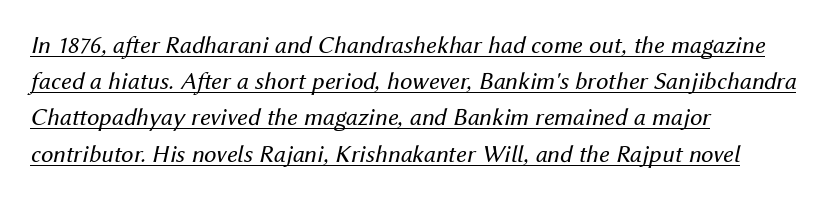
Standard letterfit; no display-style spreading of the glyphs. Leftover space on each line is placed entirely after the last word. The words here are underlined. In terms of leading, this rendering sits right in the middle.
